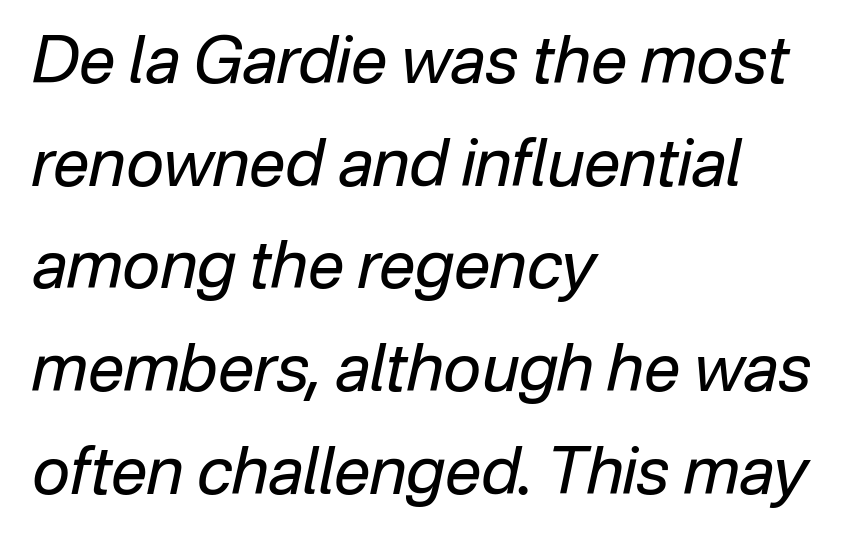
Think standard paragraph weight, or any step lighter than that. Beneath every word, the page is bare. This sample is left-justified, so line endings fall wherever the words run out. Do the characters align in a grid? No, the font is proportional.
